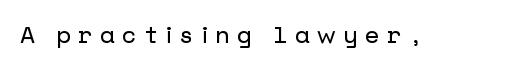
{"italic": "no", "underline": "no", "letter_spacing": "wide", "letter_spacing_em": 0.34, "glyph_px": 23}
